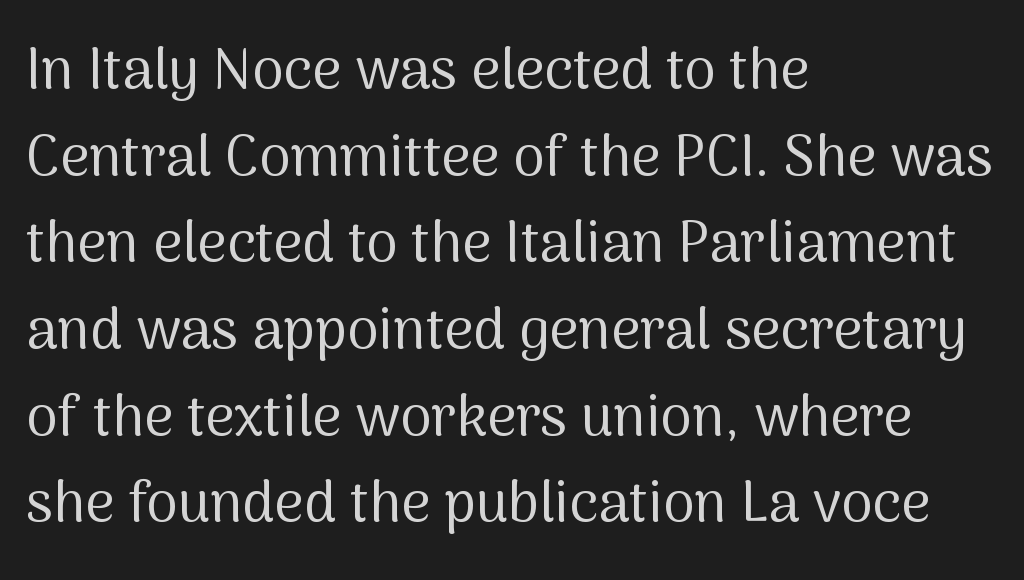
The image shows 57 px regular-weight sans-serif type, upright; set left-aligned, normal line spacing (1.52x), normal letter spacing, not underlined; medium stroke contrast and a medium x-height.
